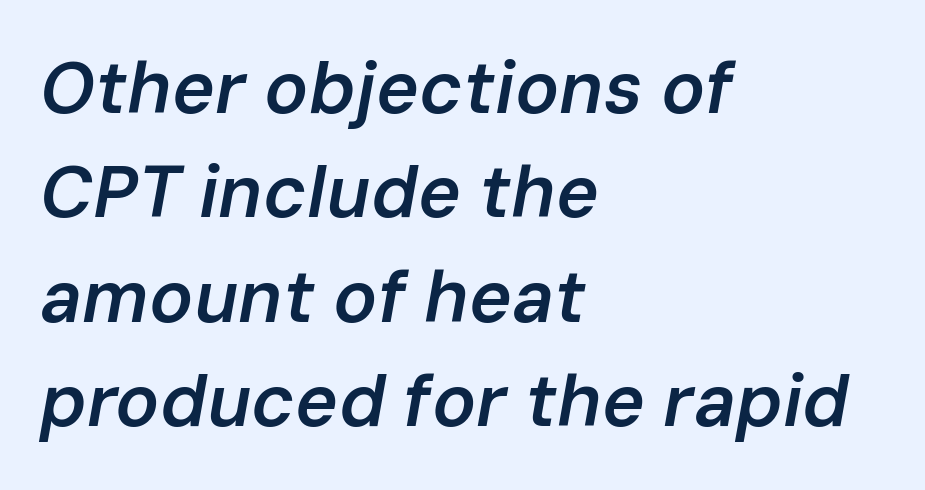
{"italic": "yes", "lean": "right", "slant_degrees": 10, "bold": "semi", "weight": "semibold", "width": "normal", "stroke_contrast": "low", "x_height": "medium", "monospaced": "no", "underline": "no", "align": "left", "line_spacing": "normal", "line_spacing_ratio": 1.43, "letter_spacing": "normal", "letter_spacing_em": 0.0, "glyph_px": 73}
